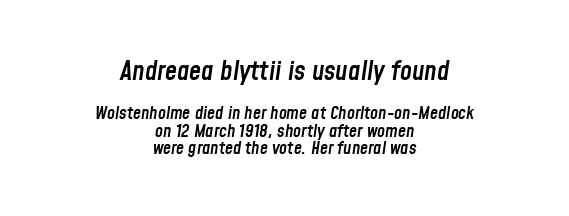
{"italic": "yes", "lean": "right", "slant_degrees": 8, "bold": "semi", "underline": "no", "align": "center", "line_spacing": "tight", "line_spacing_ratio": 0.98, "letter_spacing": "normal", "letter_spacing_em": 0.0, "larger_block": "first", "size_ratio": 1.5, "glyph_px": 27}
